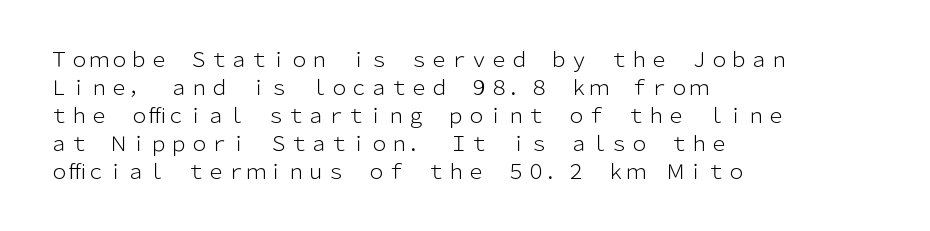
The image shows 20 px text type, upright; set left-aligned, normal line spacing (1.4x), normal letter spacing, not underlined.
